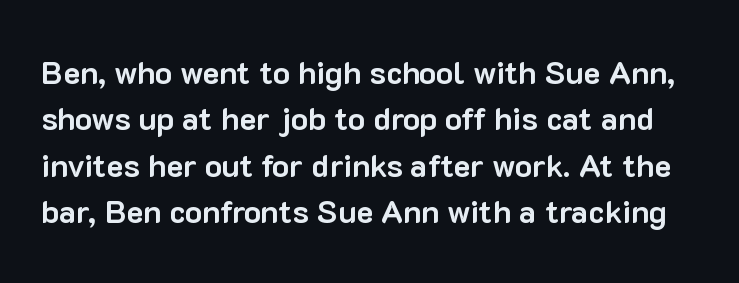
The image shows 32 px bold sans-serif type, upright; set normal line spacing (1.45x), normal letter spacing, not underlined; low stroke contrast and a medium x-height.
